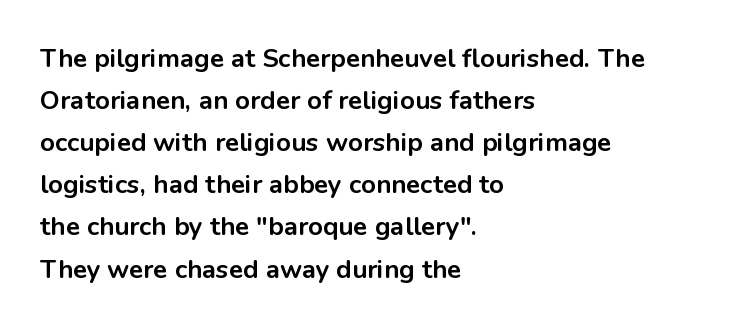
{"italic": "no", "bold": "yes", "underline": "no", "align": "left", "line_spacing": "normal", "line_spacing_ratio": 1.62, "letter_spacing": "normal", "letter_spacing_em": 0.0, "glyph_px": 26}
